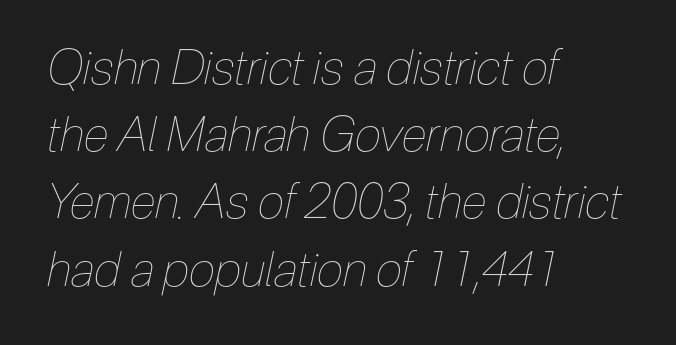
The image shows 48 px thin, condensed type, italic (leaning right); set left-aligned, normal line spacing (1.4x), normal letter spacing, not underlined; low stroke contrast and a medium x-height.
